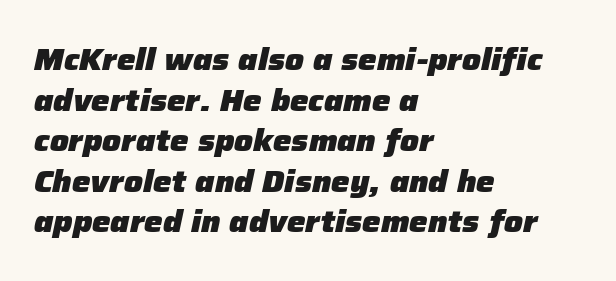
Q: Is the text bold? A: Yes.
Q: Is the text italic (slanted)? A: Yes, it leans right by about 12 degrees.
Q: Is the text underlined? A: No.
Q: How is the paragraph aligned? A: Left-aligned.
Q: Is the spacing between letters normal or unusually wide? A: Normal.
Q: Is the spacing between lines tight, normal or loose? A: Normal.
Q: Width (condensed, normal, or wide)? A: Normal.
Q: Stroke contrast? A: Low.
Q: x-height? A: Medium.
Q: Monospaced? A: No.
